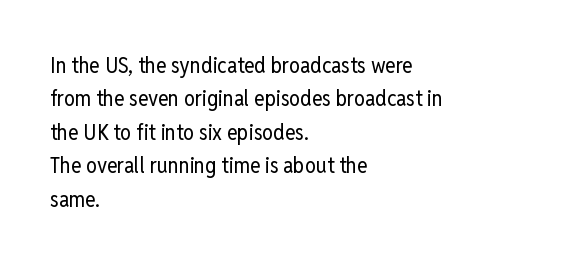
The image shows 22 px text type, upright; set left-aligned, normal line spacing (1.52x), normal letter spacing, not underlined.
